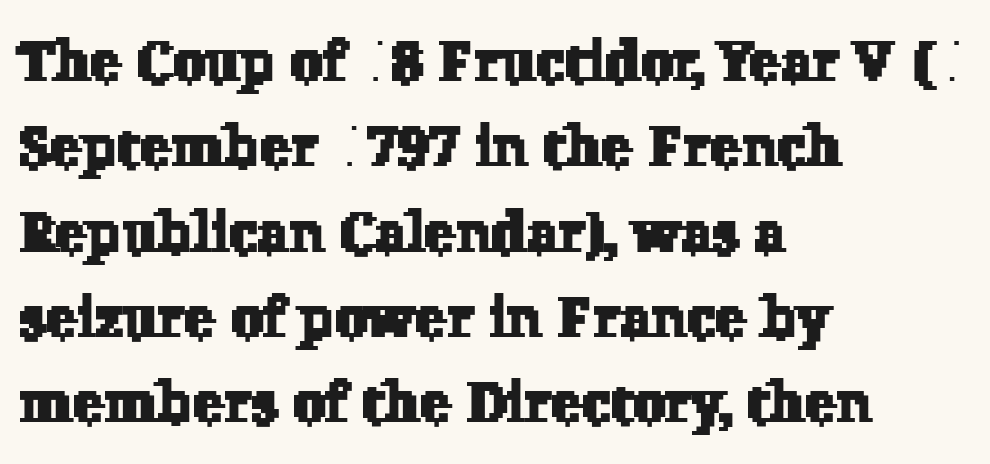
The gap between lines stays unmarked. Little horizontal feet cap the strokes, marking this as serif type. You could call the tracking neutral — neither tight nor loose. This sample has the flowing, uneven cadence of proportional lettering.
